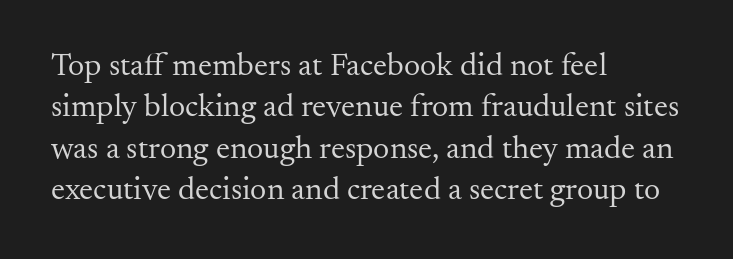
{"serif": "yes", "italic": "no", "bold": "no", "weight": "regular", "width": "normal", "stroke_contrast": "medium", "x_height": "small", "monospaced": "no", "underline": "no", "align": "left", "line_spacing": "normal", "line_spacing_ratio": 1.29, "letter_spacing": "normal", "letter_spacing_em": 0.0, "glyph_px": 32}
